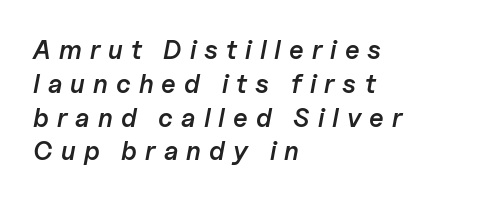
{"italic": "yes", "lean": "right", "slant_degrees": 11, "bold": "semi", "underline": "no", "align": "left", "line_spacing": "normal", "line_spacing_ratio": 1.3, "letter_spacing": "wide", "letter_spacing_em": 0.31, "glyph_px": 26}
